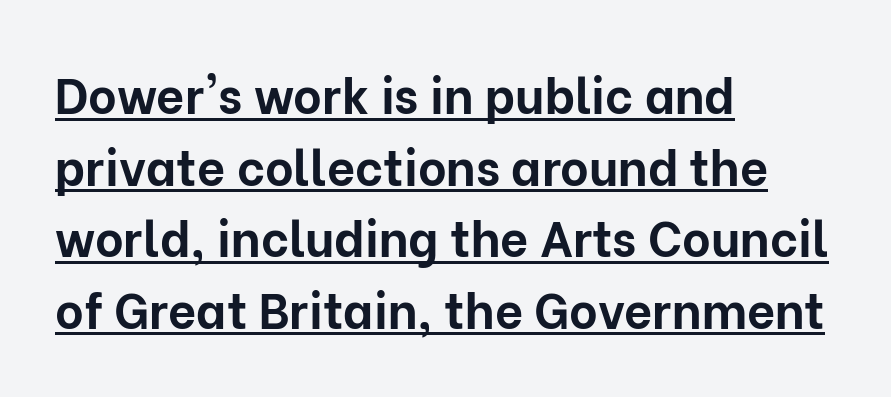
The image shows 49 px bold sans-serif type, upright; set left-aligned, normal line spacing (1.46x), normal letter spacing, underlined; low stroke contrast and a medium x-height.
